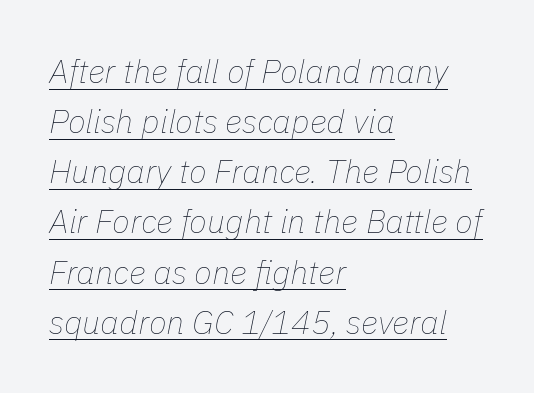
{"italic": "yes", "lean": "right", "slant_degrees": 11, "bold": "no", "weight": "thin", "width": "normal", "stroke_contrast": "low", "x_height": "medium", "monospaced": "no", "underline": "yes", "align": "left", "line_spacing": "normal", "line_spacing_ratio": 1.52, "letter_spacing": "normal", "letter_spacing_em": 0.0, "glyph_px": 33}
